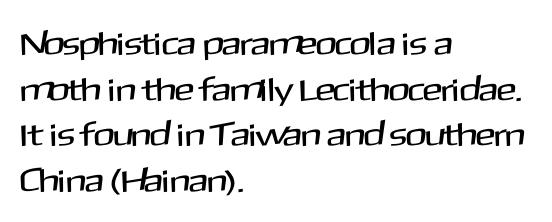
The face used here is a sans, in the tradition of grotesques and geometrics. Does the copy run flush right? No — it runs flush left. The zone under the glyphs is completely vacant. Varying glyph widths throughout — classic text-font behaviour. Observe the ordinary spacing: letters are neighbours, not strangers. Notice how descenders clear the ascenders below comfortably — that's standard leading.
